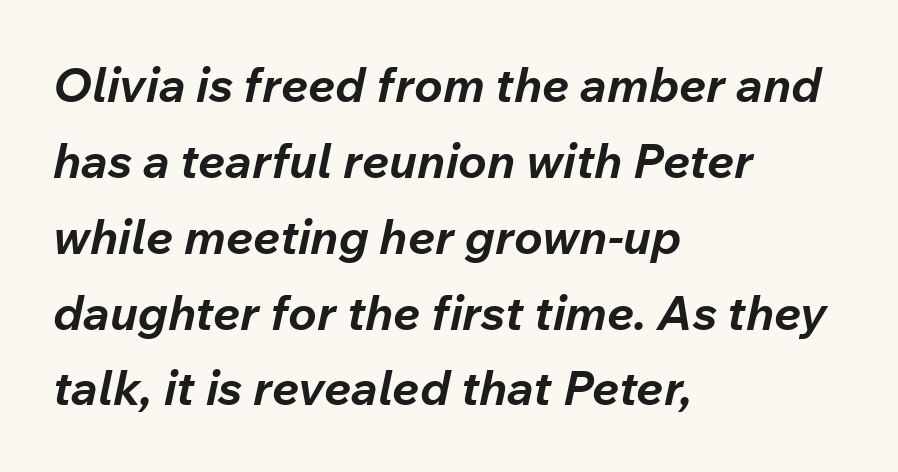
{"italic": "yes", "lean": "right", "slant_degrees": 12, "bold": "yes", "weight": "bold", "width": "normal", "stroke_contrast": "low", "x_height": "medium", "monospaced": "no", "underline": "no", "align": "left", "line_spacing": "normal", "line_spacing_ratio": 1.58, "letter_spacing": "normal", "letter_spacing_em": 0.0, "glyph_px": 48}
